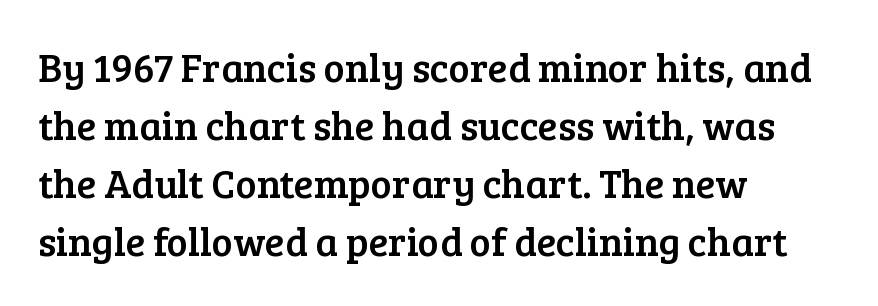
Q: Is the text italic (slanted)? A: No, it is upright.
Q: Is the typeface a serif or a sans-serif typeface? A: Serif.
Q: Is the text underlined? A: No.
Q: How is the paragraph aligned? A: Left-aligned.
Q: Is the spacing between letters normal or unusually wide? A: Normal.
Q: Is the spacing between lines tight, normal or loose? A: Normal.
Q: Width (condensed, normal, or wide)? A: Normal.
Q: Stroke contrast? A: Low.
Q: x-height? A: Medium.
Q: Monospaced? A: No.
